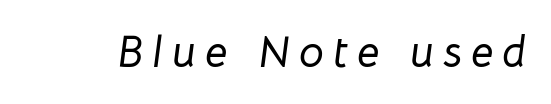
The image shows 44 px text type, italic (leaning right); set unusually wide letter spacing (+0.21 em), not underlined; low stroke contrast and a medium x-height.
